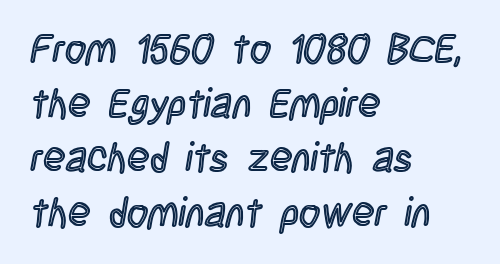
Q: Is the text italic (slanted)? A: Yes.
Q: Is the text underlined? A: No.
Q: How is the paragraph aligned? A: Left-aligned.
Q: Is the spacing between letters normal or unusually wide? A: Normal.
Q: Is the spacing between lines tight, normal or loose? A: Normal.
Q: Width (condensed, normal, or wide)? A: Condensed.
Q: x-height? A: Large.
Q: Monospaced? A: No.
